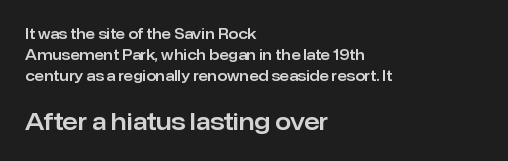
The image shows 23 px text type, upright; set left-aligned, normal line spacing (1.51x), normal letter spacing, not underlined; the second (bottom) block is 1.64x larger.
